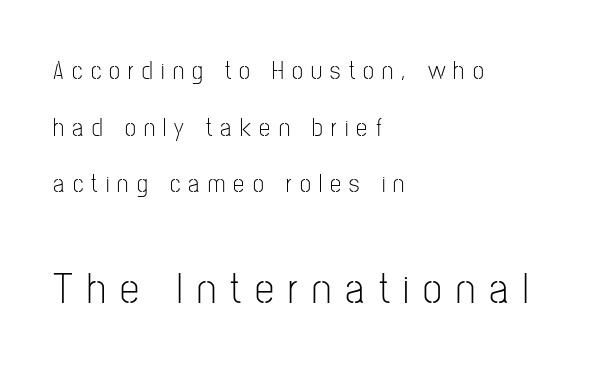
Q: Is the text bold? A: No.
Q: Is the text italic (slanted)? A: No, it is upright.
Q: Is the typeface a serif or a sans-serif typeface? A: Sans-serif.
Q: Is the text underlined? A: No.
Q: How is the paragraph aligned? A: Left-aligned.
Q: Is the spacing between letters normal or unusually wide? A: Unusually wide.
Q: Is the spacing between lines tight, normal or loose? A: Loose.
Q: Which block of text is set in a larger size, the first (top) or the second (bottom)? A: The second (bottom) one.
Q: Width (condensed, normal, or wide)? A: Condensed.
Q: Stroke contrast? A: Low.
Q: x-height? A: Medium.
Q: Monospaced? A: No.
